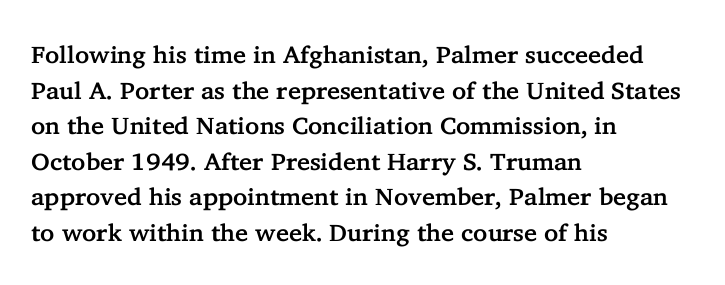
{"italic": "no", "underline": "no", "align": "left", "line_spacing": "normal", "line_spacing_ratio": 1.48, "letter_spacing": "normal", "letter_spacing_em": 0.0, "glyph_px": 24}
